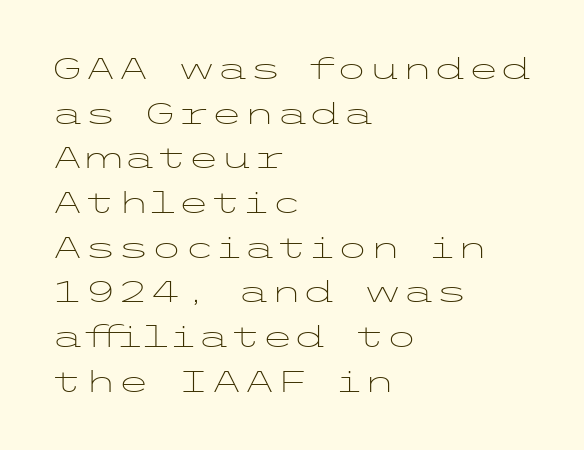
{"serif": "no", "italic": "no", "bold": "no", "weight": "light", "width": "wide", "stroke_contrast": "low", "x_height": "medium", "underline": "no", "align": "left", "line_spacing": "normal", "line_spacing_ratio": 1.49, "letter_spacing": "normal", "letter_spacing_em": 0.0, "glyph_px": 30}
